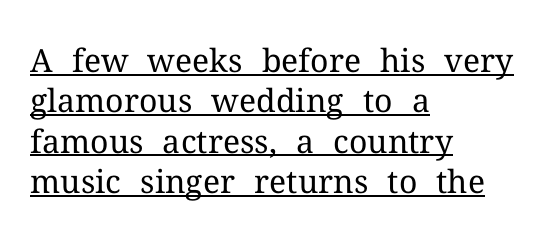
{"serif": "yes", "italic": "no", "bold": "no", "weight": "regular", "width": "normal", "stroke_contrast": "medium", "x_height": "medium", "monospaced": "no", "underline": "yes", "align": "left", "line_spacing": "normal", "line_spacing_ratio": 1.26, "letter_spacing": "normal", "letter_spacing_em": 0.0, "glyph_px": 32}
